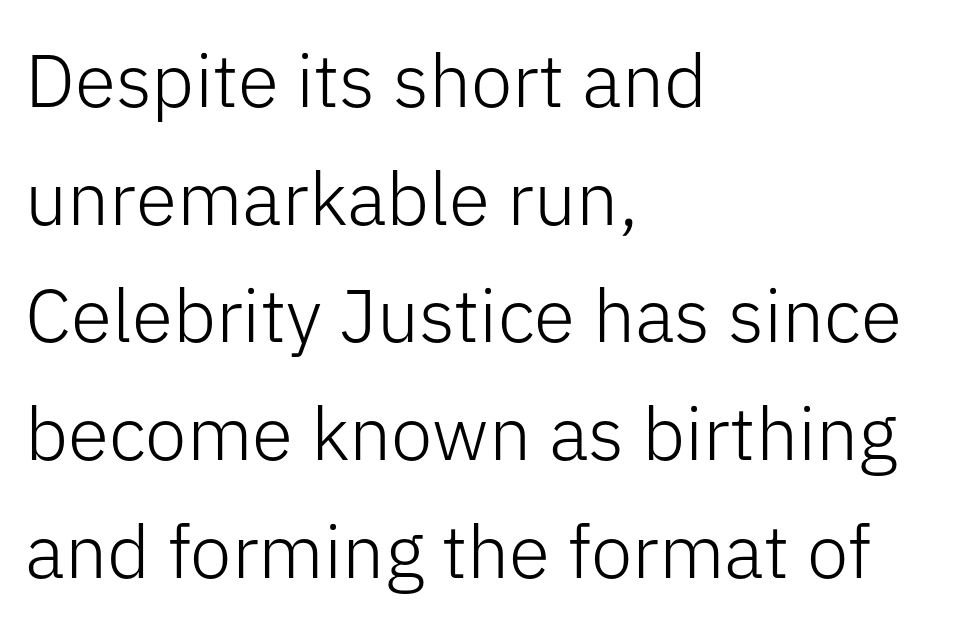
Q: Is the text bold? A: No.
Q: Is the text italic (slanted)? A: No, it is upright.
Q: Is the typeface a serif or a sans-serif typeface? A: Sans-serif.
Q: Is the text underlined? A: No.
Q: How is the paragraph aligned? A: Left-aligned.
Q: Is the spacing between letters normal or unusually wide? A: Normal.
Q: Is the spacing between lines tight, normal or loose? A: Normal.
Q: Width (condensed, normal, or wide)? A: Normal.
Q: Stroke contrast? A: Low.
Q: x-height? A: Medium.
Q: Monospaced? A: No.
